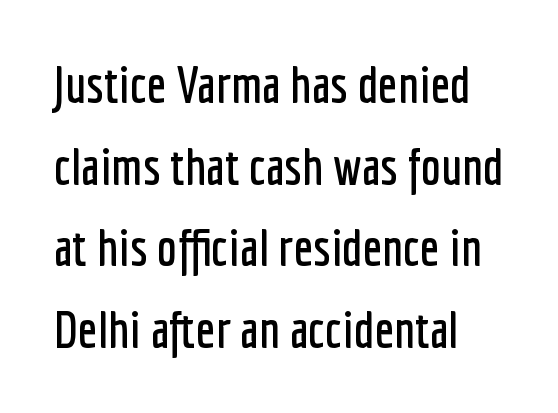
These lines are composed in type without serifs. The designer left line spacing at the default. Quick note: not italic, upright. Note the varied advance widths — an 'i' is clearly narrower than an 'm'. Descenders hang freely into open space. This rendering leaves character spacing at its baseline value.
